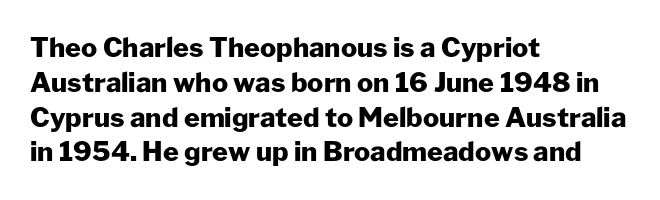
Q: Is the text bold? A: Yes.
Q: Is the text italic (slanted)? A: No, it is upright.
Q: Is the text underlined? A: No.
Q: How is the paragraph aligned? A: Left-aligned.
Q: Is the spacing between letters normal or unusually wide? A: Normal.
Q: Is the spacing between lines tight, normal or loose? A: Normal.
